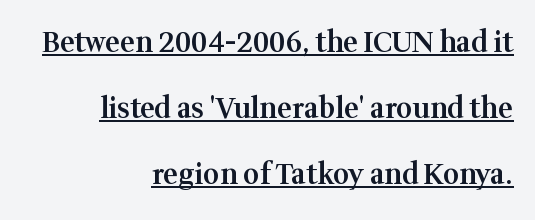
The sample's only ornament is a line tracing under the words. The paragraph shown leans on its right margin. Do the characters align in a grid? No, the font is proportional. Look at the bottom of the vertical strokes: they flare into serifs here. You could call the tracking neutral — neither tight nor loose. Is there much room between lines? Yes — plenty of vertical air separates them.
